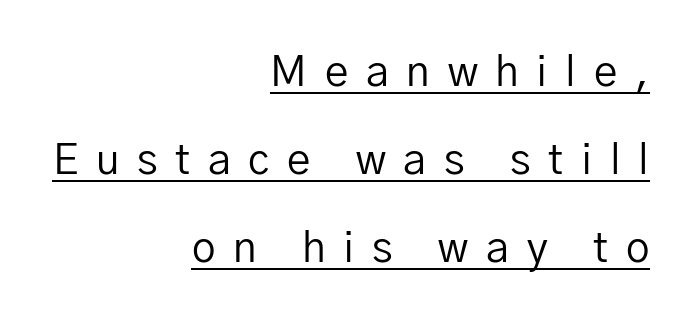
The image shows 42 px regular-weight sans-serif type, upright; set right-aligned, loose line spacing (2.09x), unusually wide letter spacing (+0.42 em), underlined; low stroke contrast and a medium x-height.
